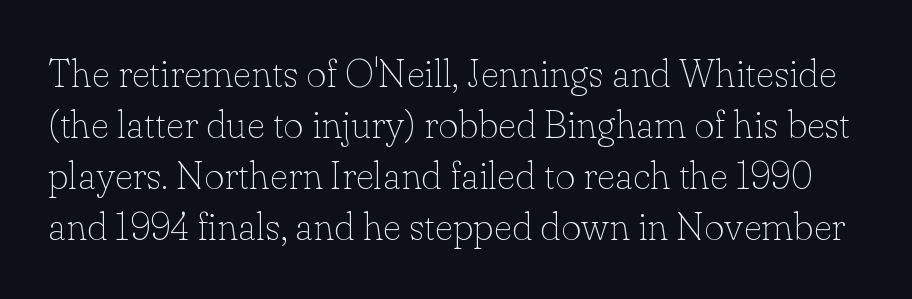
Evenly set lines give the paragraph a standard silhouette. Ink coverage per letter is moderate at most. Designer's note — italics off, roman on. This sample has the flowing, uneven cadence of proportional lettering. The string is rendered with underlining switched off.
